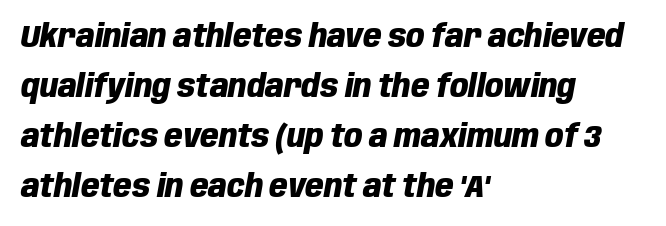
{"italic": "yes", "lean": "right", "slant_degrees": 10, "bold": "yes", "weight": "heavy", "width": "condensed", "stroke_contrast": "low", "x_height": "large", "monospaced": "no", "underline": "no", "align": "left", "line_spacing": "normal", "line_spacing_ratio": 1.56, "letter_spacing": "normal", "letter_spacing_em": 0.0, "glyph_px": 32}
